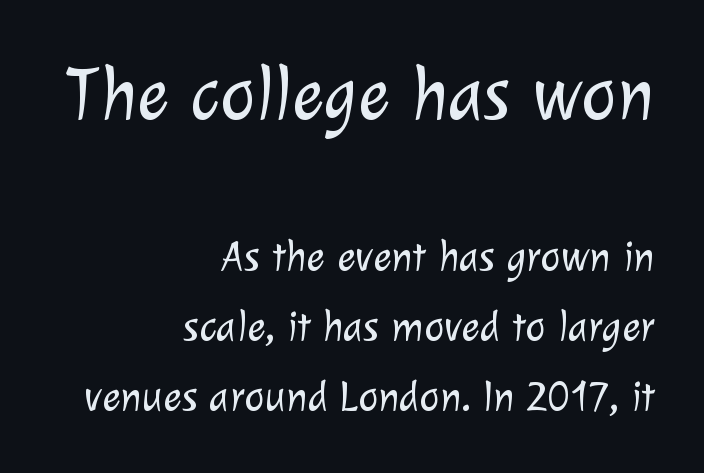
The image shows 75 px light sans-serif type; set right-aligned, normal line spacing (1.62x), normal letter spacing, not underlined; the first (top) block is 1.74x larger; low stroke contrast and a medium x-height.
